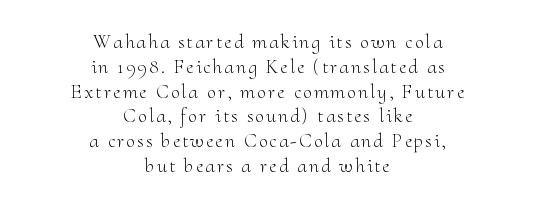
Q: Is the text bold? A: No.
Q: Is the text italic (slanted)? A: No, it is upright.
Q: Is the text underlined? A: No.
Q: How is the paragraph aligned? A: Centered.
